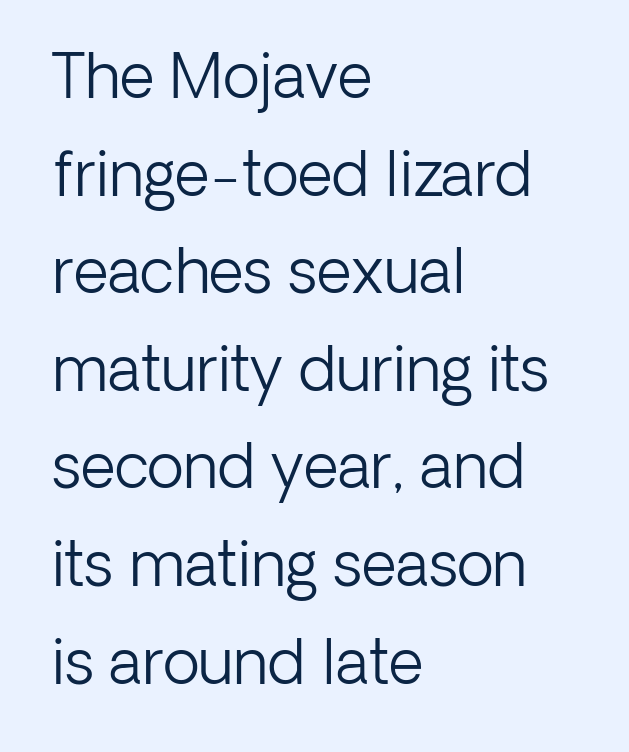
Q: Is the text bold? A: No.
Q: Is the text italic (slanted)? A: No, it is upright.
Q: Is the typeface a serif or a sans-serif typeface? A: Sans-serif.
Q: Is the text underlined? A: No.
Q: How is the paragraph aligned? A: Left-aligned.
Q: Is the spacing between letters normal or unusually wide? A: Normal.
Q: Is the spacing between lines tight, normal or loose? A: Normal.
Q: Width (condensed, normal, or wide)? A: Normal.
Q: Stroke contrast? A: Low.
Q: x-height? A: Medium.
Q: Monospaced? A: No.
